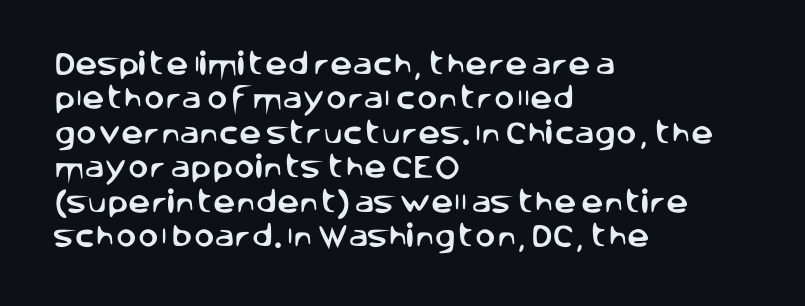
The image shows 25 px text type, upright; set left-aligned, normal line spacing (1.38x), normal letter spacing, not underlined.
